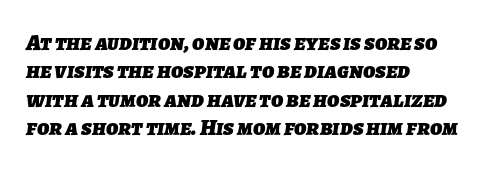
Q: Is the text bold? A: Yes.
Q: Is the text underlined? A: No.
Q: How is the paragraph aligned? A: Left-aligned.
Q: Is the spacing between letters normal or unusually wide? A: Normal.
